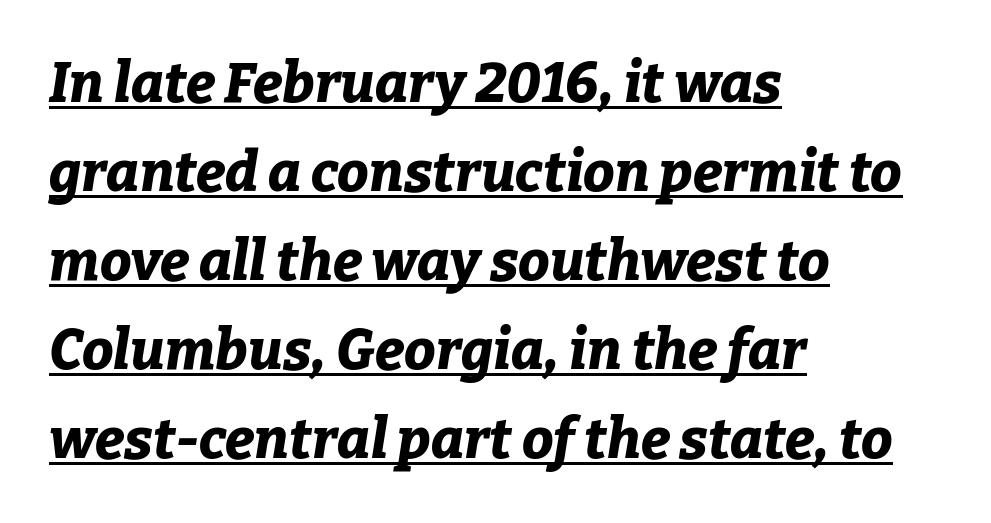
{"italic": "yes", "lean": "right", "slant_degrees": 9, "bold": "yes", "weight": "bold", "width": "normal", "stroke_contrast": "low", "x_height": "medium", "monospaced": "no", "underline": "yes", "align": "left", "line_spacing": "normal", "line_spacing_ratio": 1.59, "letter_spacing": "normal", "letter_spacing_em": 0.0, "glyph_px": 56}
